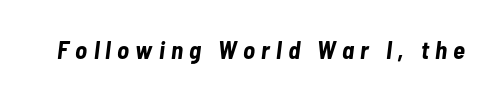
Q: Is the text bold? A: Yes.
Q: Is the text italic (slanted)? A: Yes, it leans right by about 7 degrees.
Q: Is the text underlined? A: No.
Q: Is the spacing between letters normal or unusually wide? A: Unusually wide.
